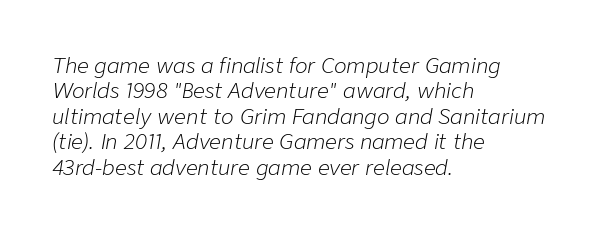
{"italic": "yes", "lean": "right", "slant_degrees": 9, "bold": "no", "underline": "no", "align": "left", "line_spacing_ratio": 1.21, "letter_spacing": "normal", "letter_spacing_em": 0.0, "glyph_px": 21}
